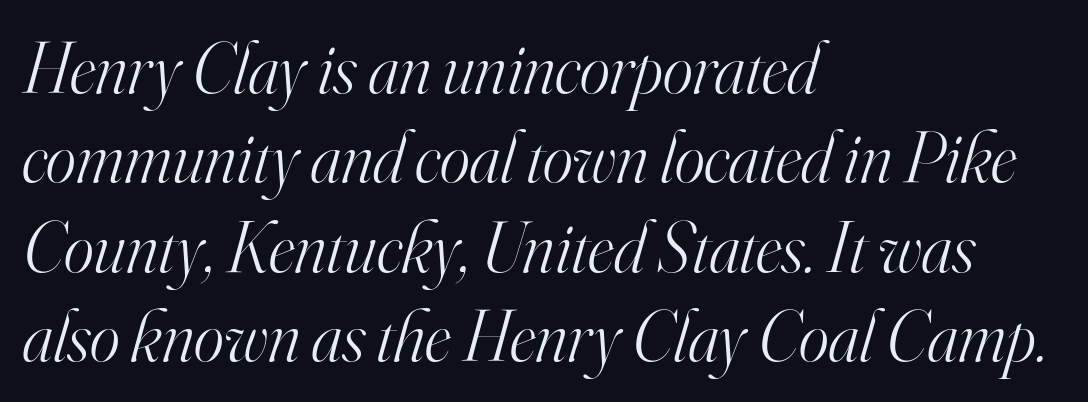
Q: Is the text bold? A: No.
Q: Is the text italic (slanted)? A: Yes, it leans right by about 16 degrees.
Q: Is the typeface a serif or a sans-serif typeface? A: Serif.
Q: Is the text underlined? A: No.
Q: How is the paragraph aligned? A: Left-aligned.
Q: Is the spacing between letters normal or unusually wide? A: Normal.
Q: Width (condensed, normal, or wide)? A: Normal.
Q: Stroke contrast? A: High.
Q: x-height? A: Small.
Q: Monospaced? A: No.
